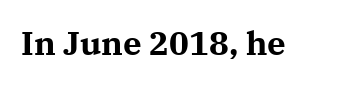
Q: Is the text bold? A: Yes.
Q: Is the text italic (slanted)? A: No, it is upright.
Q: Is the typeface a serif or a sans-serif typeface? A: Serif.
Q: Is the text underlined? A: No.
Q: Is the spacing between letters normal or unusually wide? A: Normal.
Q: Width (condensed, normal, or wide)? A: Normal.
Q: Stroke contrast? A: Medium.
Q: x-height? A: Medium.
Q: Monospaced? A: No.
